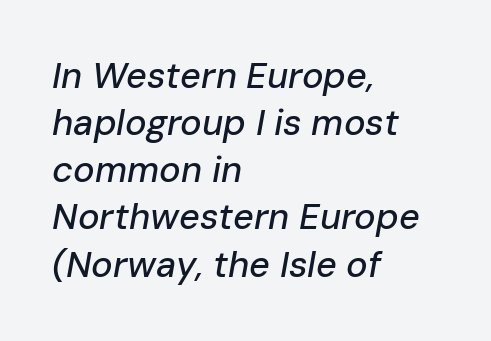
Q: Is the text italic (slanted)? A: Yes, it leans right by about 10 degrees.
Q: Is the text underlined? A: No.
Q: How is the paragraph aligned? A: Left-aligned.
Q: Is the spacing between letters normal or unusually wide? A: Normal.
Q: Is the spacing between lines tight, normal or loose? A: Normal.
Q: Width (condensed, normal, or wide)? A: Normal.
Q: Stroke contrast? A: Low.
Q: x-height? A: Medium.
Q: Monospaced? A: No.
